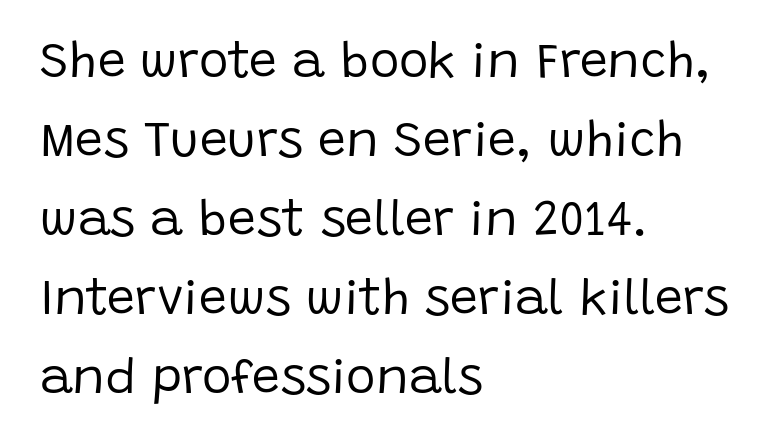
The image shows 50 px regular-weight sans-serif type, upright; set left-aligned, normal line spacing (1.58x), normal letter spacing, not underlined; low stroke contrast and a large x-height.
